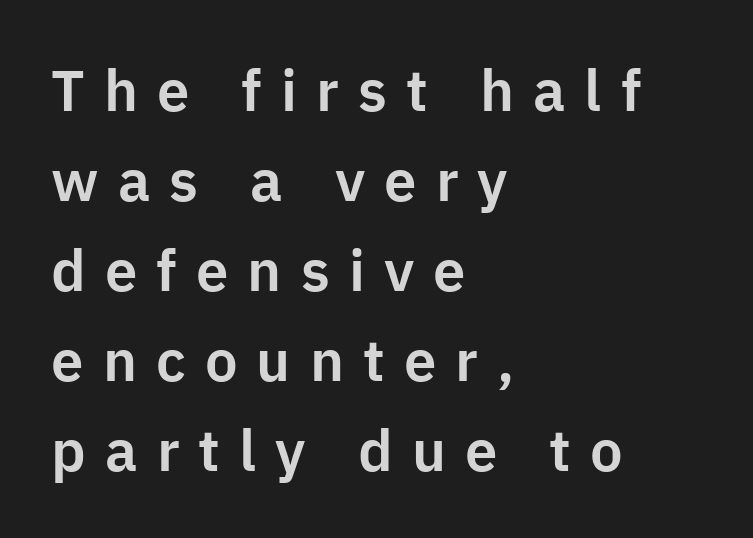
The letters advance in unequal steps, a hallmark of proportional type. Spacing between characters has been opened up far beyond the box default. The area under the type is left untouched. A sans-serif font was chosen for this passage. The letters stand upright; this is a roman face. Layout note: lines flush left.
